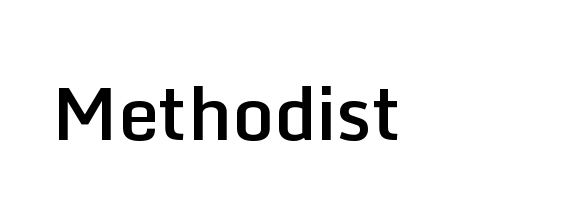
The image shows 73 px semibold sans-serif type, upright; set left-aligned, normal letter spacing, not underlined; low stroke contrast and a medium x-height.
